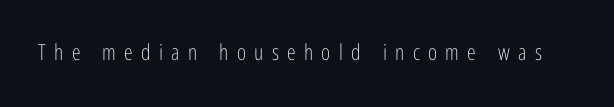
{"italic": "no", "bold": "no", "underline": "no", "letter_spacing": "wide", "letter_spacing_em": 0.38, "glyph_px": 22}
